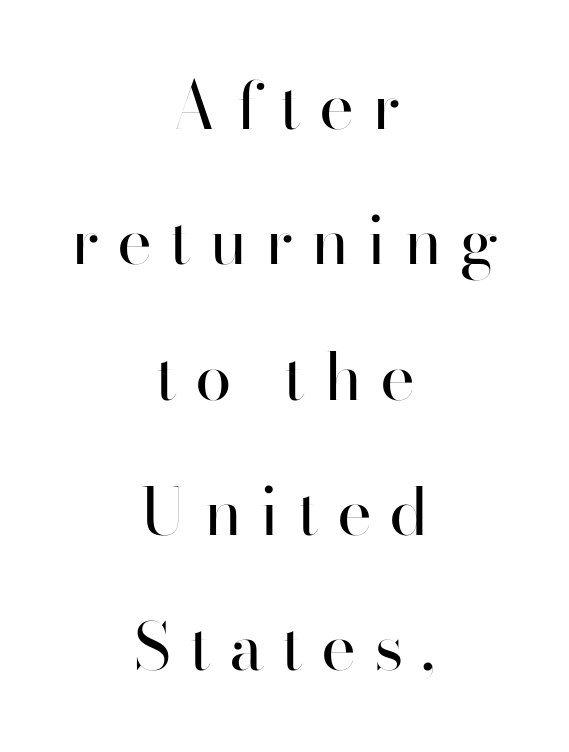
Q: Is the text bold? A: No.
Q: Is the text italic (slanted)? A: No, it is upright.
Q: Is the typeface a serif or a sans-serif typeface? A: Sans-serif.
Q: Is the text underlined? A: No.
Q: How is the paragraph aligned? A: Centered.
Q: Is the spacing between letters normal or unusually wide? A: Unusually wide.
Q: Is the spacing between lines tight, normal or loose? A: Loose.
Q: Width (condensed, normal, or wide)? A: Normal.
Q: Stroke contrast? A: High.
Q: x-height? A: Small.
Q: Monospaced? A: No.
